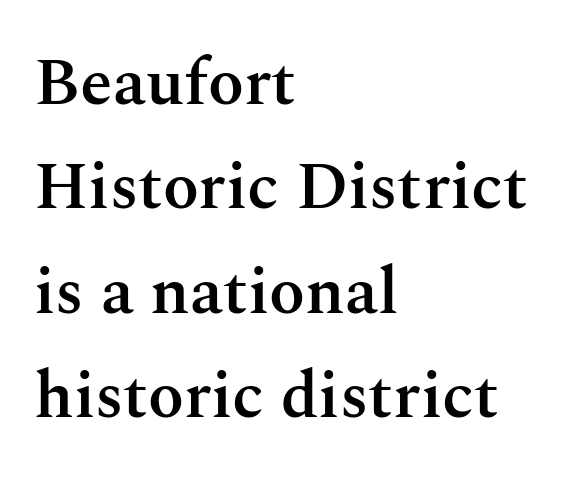
{"serif": "yes", "italic": "no", "bold": "semi", "weight": "semibold", "width": "normal", "stroke_contrast": "medium", "x_height": "medium", "monospaced": "no", "underline": "no", "align": "left", "line_spacing": "normal", "line_spacing_ratio": 1.58, "letter_spacing": "normal", "letter_spacing_em": 0.0, "glyph_px": 66}
